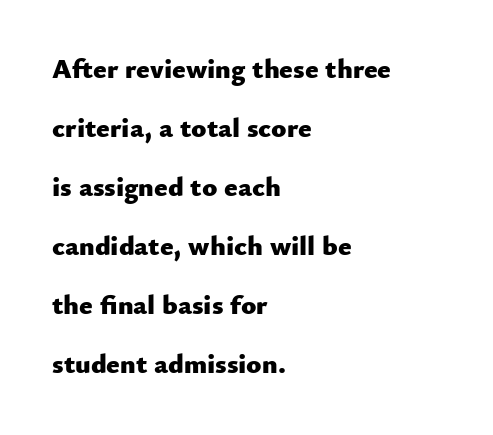
{"serif": "no", "italic": "no", "bold": "yes", "weight": "heavy", "width": "normal", "stroke_contrast": "low", "x_height": "small", "monospaced": "no", "underline": "no", "align": "left", "line_spacing": "loose", "line_spacing_ratio": 2.11, "letter_spacing": "normal", "letter_spacing_em": 0.0, "glyph_px": 28}
